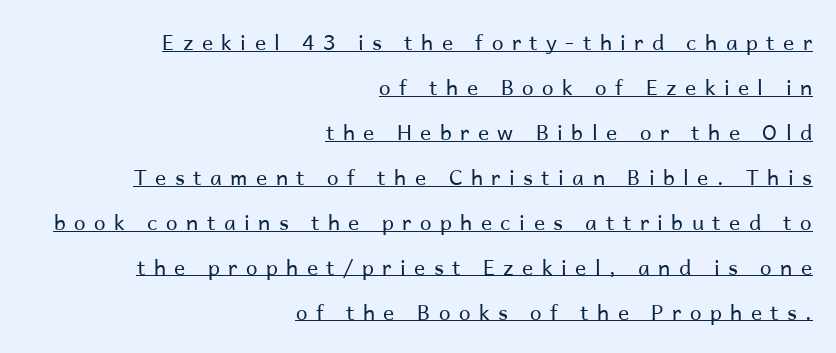
{"italic": "no", "bold": "no", "underline": "yes", "align": "right", "line_spacing": "loose", "line_spacing_ratio": 2.14, "letter_spacing": "wide", "letter_spacing_em": 0.4, "glyph_px": 21}
